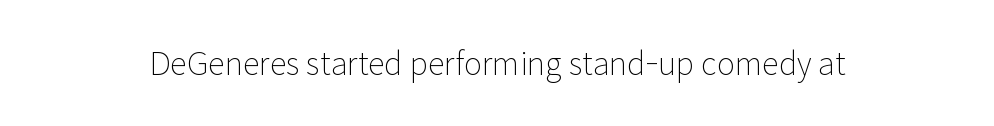
Q: Is the text bold? A: No.
Q: Is the text italic (slanted)? A: No, it is upright.
Q: Is the typeface a serif or a sans-serif typeface? A: Sans-serif.
Q: Is the text underlined? A: No.
Q: Is the spacing between letters normal or unusually wide? A: Normal.
Q: Width (condensed, normal, or wide)? A: Normal.
Q: Stroke contrast? A: Low.
Q: x-height? A: Medium.
Q: Monospaced? A: No.
